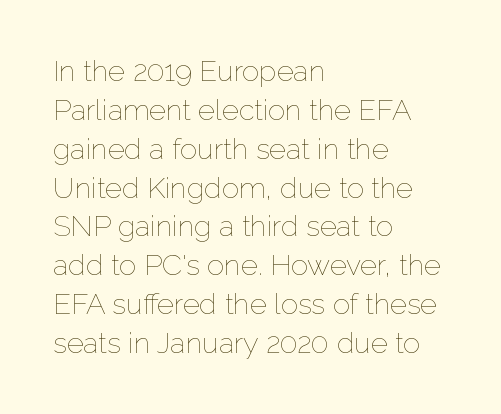
The image shows 29 px thin type, upright; set left-aligned, normal line spacing (1.34x), normal letter spacing, not underlined; low stroke contrast and a medium x-height.
